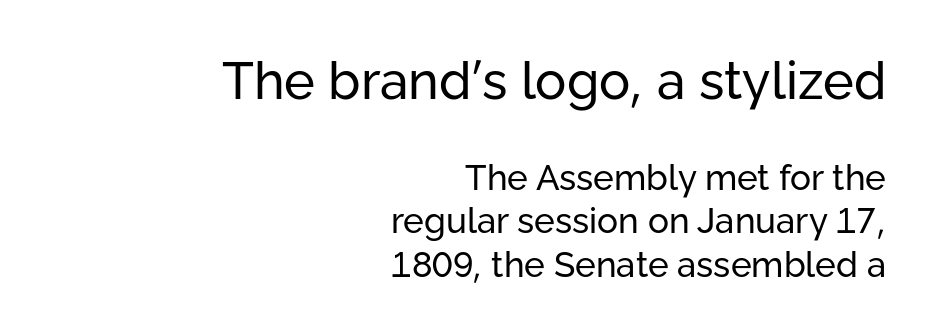
Q: Is the text bold? A: No.
Q: Is the text italic (slanted)? A: No, it is upright.
Q: Is the typeface a serif or a sans-serif typeface? A: Sans-serif.
Q: Is the text underlined? A: No.
Q: How is the paragraph aligned? A: Right-aligned.
Q: Is the spacing between letters normal or unusually wide? A: Normal.
Q: Which block of text is set in a larger size, the first (top) or the second (bottom)? A: The first (top) one.
Q: Width (condensed, normal, or wide)? A: Normal.
Q: Stroke contrast? A: Low.
Q: x-height? A: Medium.
Q: Monospaced? A: No.
